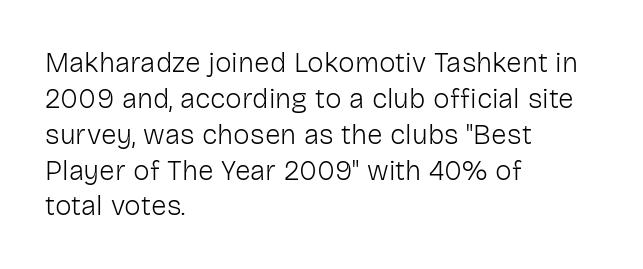
The image shows 28 px light sans-serif type, upright; set left-aligned, normal line spacing (1.28x), normal letter spacing, not underlined; low stroke contrast and a medium x-height.
